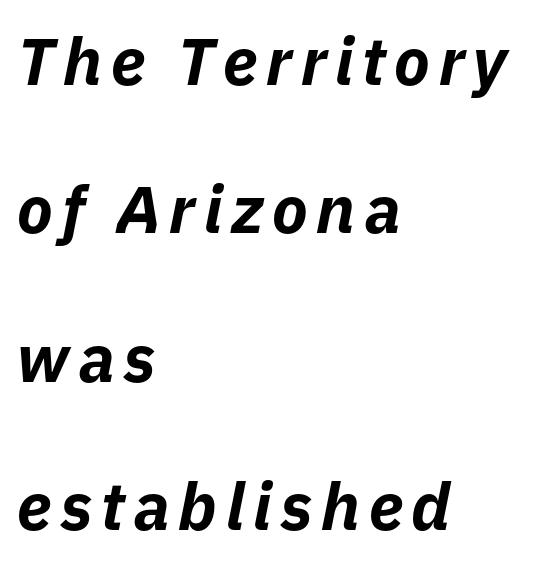
{"italic": "yes", "lean": "right", "slant_degrees": 11, "bold": "yes", "weight": "bold", "width": "normal", "stroke_contrast": "low", "x_height": "medium", "monospaced": "no", "underline": "no", "align": "left", "line_spacing": "loose", "line_spacing_ratio": 2.25, "glyph_px": 66}
